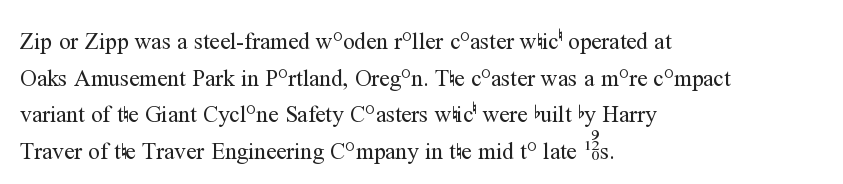
The image shows 23 px text type, upright; set left-aligned, normal line spacing (1.59x), normal letter spacing, not underlined.
